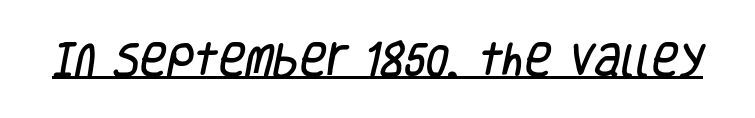
Does extra space separate the letters? No, they use regular spacing. Students, observe the line beneath the letters — that is underlining. The passage shown is typed in a proportional face where columns would drift. Classification — sans serif.
